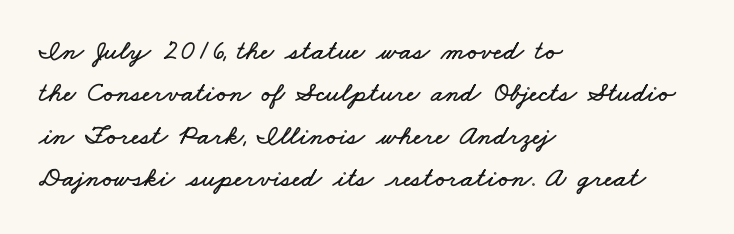
Q: Is the text underlined? A: No.
Q: How is the paragraph aligned? A: Left-aligned.
Q: Is the spacing between letters normal or unusually wide? A: Normal.
Q: Is the spacing between lines tight, normal or loose? A: Normal.
Q: Width (condensed, normal, or wide)? A: Wide.
Q: Stroke contrast? A: Low.
Q: x-height? A: Small.
Q: Monospaced? A: No.
